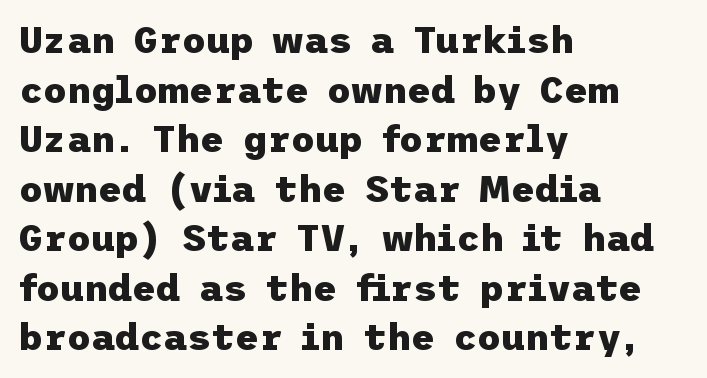
The image shows 37 px heavy sans-serif type, upright; set left-aligned, normal line spacing (1.34x), normal letter spacing, not underlined; low stroke contrast and a medium x-height.
